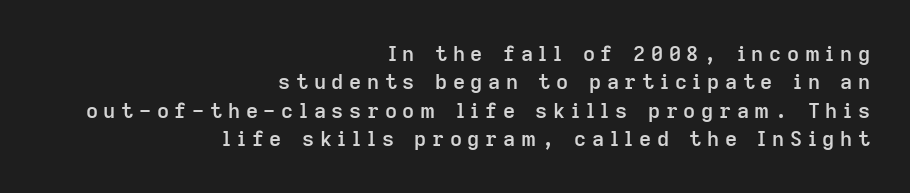
{"italic": "no", "bold": "semi", "underline": "no", "align": "right", "line_spacing": "normal", "line_spacing_ratio": 1.35, "letter_spacing": "wide", "letter_spacing_em": 0.27, "glyph_px": 21}
